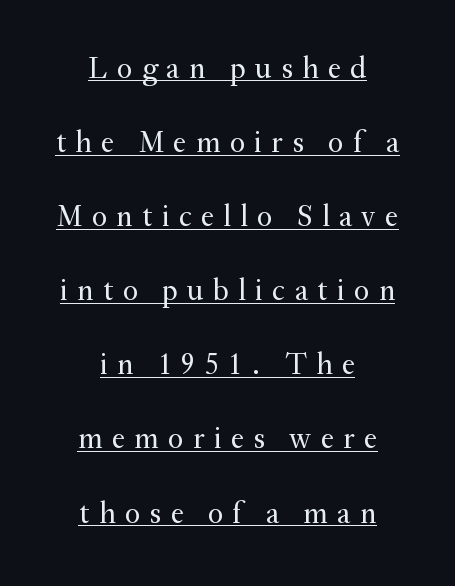
Q: Is the text bold? A: No.
Q: Is the text italic (slanted)? A: No, it is upright.
Q: Is the typeface a serif or a sans-serif typeface? A: Serif.
Q: Is the text underlined? A: Yes.
Q: How is the paragraph aligned? A: Centered.
Q: Is the spacing between letters normal or unusually wide? A: Unusually wide.
Q: Is the spacing between lines tight, normal or loose? A: Loose.
Q: Width (condensed, normal, or wide)? A: Normal.
Q: Stroke contrast? A: Medium.
Q: x-height? A: Small.
Q: Monospaced? A: No.
